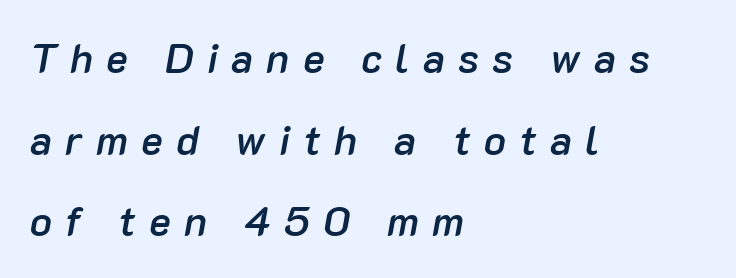
{"italic": "yes", "lean": "right", "slant_degrees": 10, "bold": "semi", "weight": "semibold", "width": "normal", "stroke_contrast": "low", "x_height": "medium", "monospaced": "no", "underline": "no", "align": "left", "line_spacing": "loose", "line_spacing_ratio": 1.99, "letter_spacing": "wide", "letter_spacing_em": 0.32, "glyph_px": 41}
